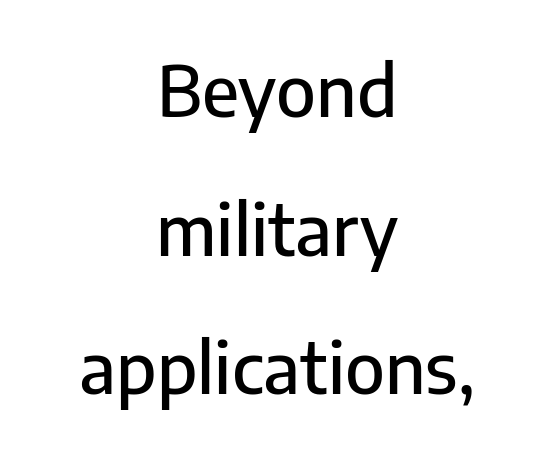
{"serif": "no", "italic": "no", "width": "normal", "stroke_contrast": "low", "x_height": "medium", "monospaced": "no", "underline": "no", "align": "center", "line_spacing": "loose", "line_spacing_ratio": 1.98, "letter_spacing": "normal", "letter_spacing_em": 0.0, "glyph_px": 70}
